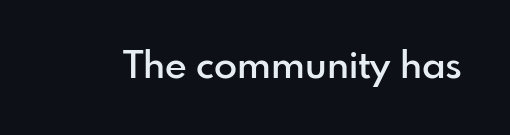
The words here are not underlined. Grotesque or geometric, the face here clearly has no serifs. These words are printed semibold, heavier than regular yet not bold. You could not count columns in this text — the font is proportionally spaced. Posture: straight, roman, zero tilt. Each word holds together tightly as a unit, with standard inter-letter gaps.
